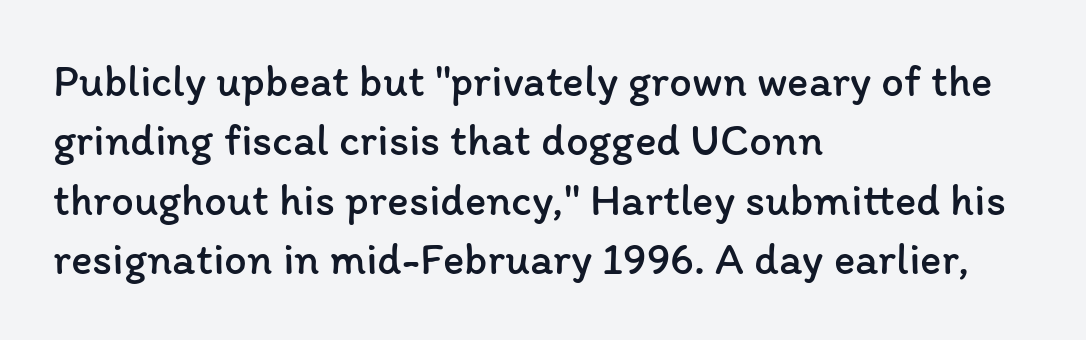
{"italic": "no", "bold": "no", "weight": "regular", "width": "normal", "stroke_contrast": "low", "x_height": "medium", "monospaced": "no", "underline": "no", "align": "left", "line_spacing": "normal", "line_spacing_ratio": 1.32, "letter_spacing": "normal", "letter_spacing_em": 0.0, "glyph_px": 45}
